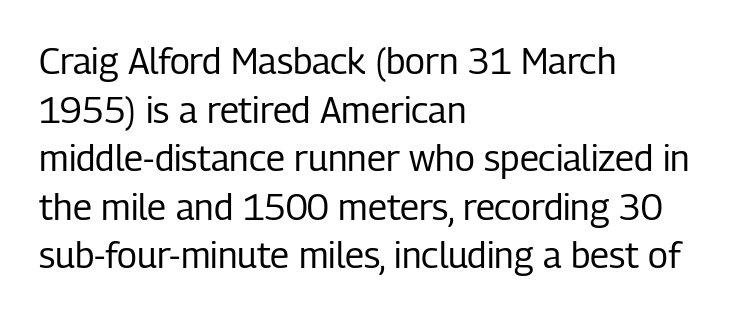
Q: Is the text bold? A: No.
Q: Is the text italic (slanted)? A: No, it is upright.
Q: Is the typeface a serif or a sans-serif typeface? A: Sans-serif.
Q: Is the text underlined? A: No.
Q: How is the paragraph aligned? A: Left-aligned.
Q: Is the spacing between letters normal or unusually wide? A: Normal.
Q: Is the spacing between lines tight, normal or loose? A: Normal.
Q: Width (condensed, normal, or wide)? A: Condensed.
Q: Stroke contrast? A: Low.
Q: x-height? A: Medium.
Q: Monospaced? A: No.
